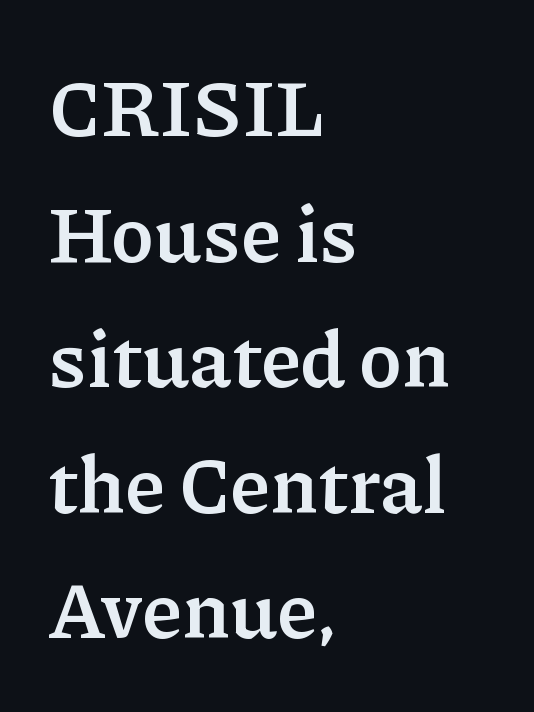
Q: Is the text bold? A: Yes.
Q: Is the text italic (slanted)? A: No, it is upright.
Q: Is the typeface a serif or a sans-serif typeface? A: Serif.
Q: Is the text underlined? A: No.
Q: How is the paragraph aligned? A: Left-aligned.
Q: Is the spacing between letters normal or unusually wide? A: Normal.
Q: Is the spacing between lines tight, normal or loose? A: Normal.
Q: Width (condensed, normal, or wide)? A: Normal.
Q: Stroke contrast? A: Low.
Q: x-height? A: Medium.
Q: Monospaced? A: No.
